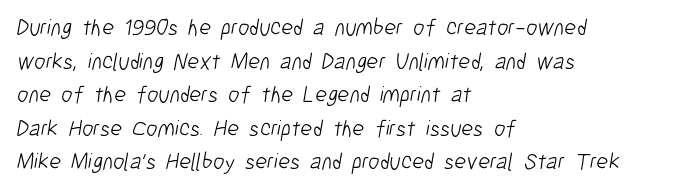
{"bold": "no", "underline": "no", "align": "left", "line_spacing": "normal", "line_spacing_ratio": 1.46, "letter_spacing": "normal", "letter_spacing_em": 0.0, "glyph_px": 23}
